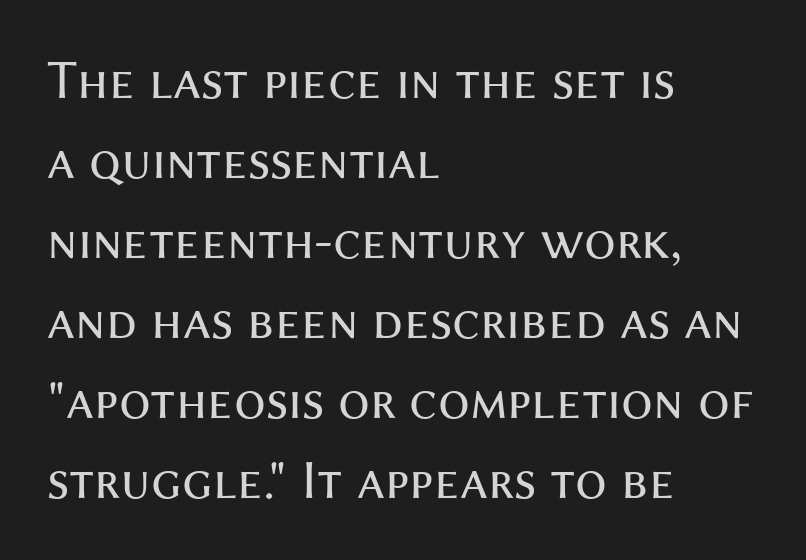
Q: Is the text bold? A: No.
Q: Is the text italic (slanted)? A: No, it is upright.
Q: Is the typeface a serif or a sans-serif typeface? A: Sans-serif.
Q: Is the text underlined? A: No.
Q: How is the paragraph aligned? A: Left-aligned.
Q: Is the spacing between letters normal or unusually wide? A: Normal.
Q: Is the spacing between lines tight, normal or loose? A: Normal.
Q: Width (condensed, normal, or wide)? A: Normal.
Q: Stroke contrast? A: Medium.
Q: x-height? A: Medium.
Q: Monospaced? A: No.
